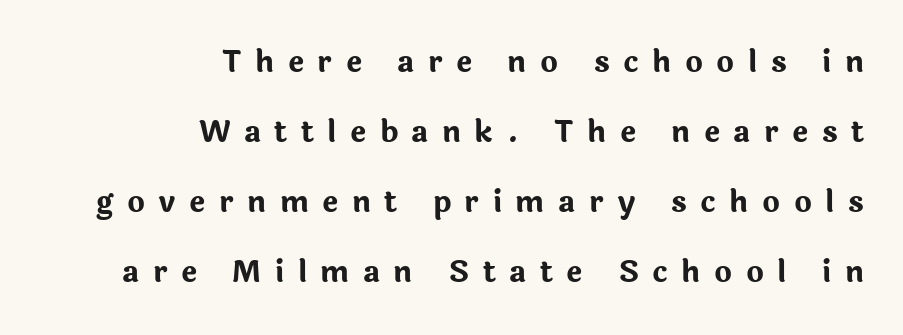
Q: Is the text bold? A: Yes.
Q: Is the text italic (slanted)? A: No, it is upright.
Q: Is the typeface a serif or a sans-serif typeface? A: Sans-serif.
Q: Is the text underlined? A: No.
Q: How is the paragraph aligned? A: Right-aligned.
Q: Is the spacing between letters normal or unusually wide? A: Unusually wide.
Q: Is the spacing between lines tight, normal or loose? A: Loose.
Q: Width (condensed, normal, or wide)? A: Normal.
Q: Stroke contrast? A: Low.
Q: x-height? A: Medium.
Q: Monospaced? A: No.
